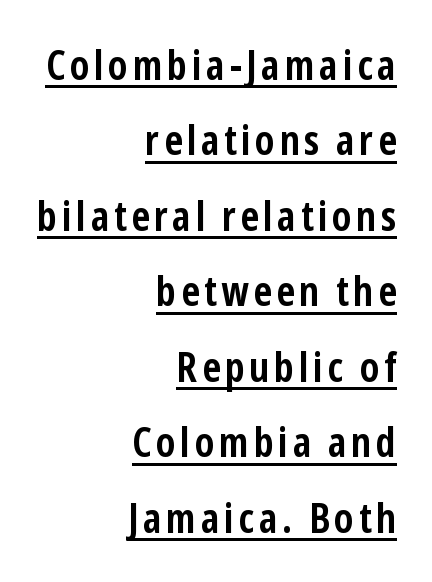
Q: Is the text bold? A: Yes.
Q: Is the text italic (slanted)? A: No, it is upright.
Q: Is the typeface a serif or a sans-serif typeface? A: Sans-serif.
Q: Is the text underlined? A: Yes.
Q: How is the paragraph aligned? A: Right-aligned.
Q: Width (condensed, normal, or wide)? A: Condensed.
Q: Stroke contrast? A: Low.
Q: x-height? A: Medium.
Q: Monospaced? A: No.
